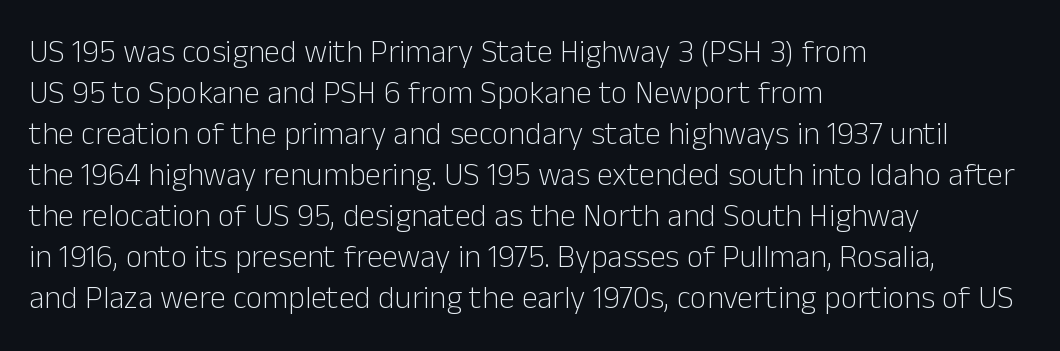
The image shows 32 px light sans-serif type, upright; set left-aligned, normal line spacing (1.28x), normal letter spacing, not underlined; low stroke contrast and a medium x-height.
